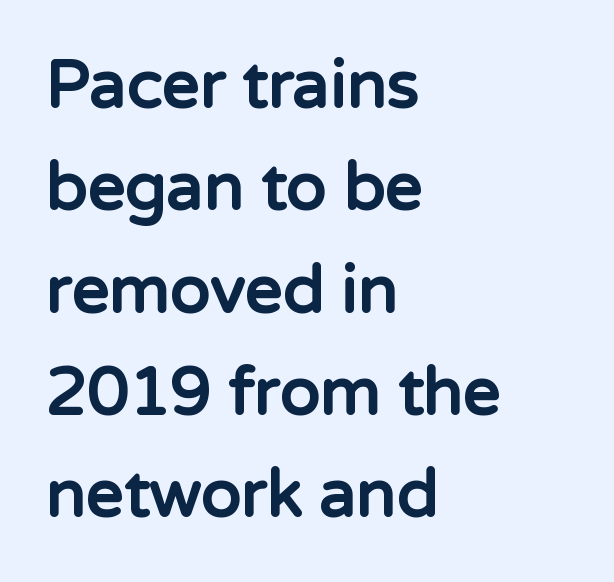
Q: Is the text bold? A: Yes.
Q: Is the text italic (slanted)? A: No, it is upright.
Q: Is the typeface a serif or a sans-serif typeface? A: Sans-serif.
Q: Is the text underlined? A: No.
Q: How is the paragraph aligned? A: Left-aligned.
Q: Is the spacing between letters normal or unusually wide? A: Normal.
Q: Is the spacing between lines tight, normal or loose? A: Normal.
Q: Width (condensed, normal, or wide)? A: Normal.
Q: Stroke contrast? A: Low.
Q: x-height? A: Medium.
Q: Monospaced? A: No.
